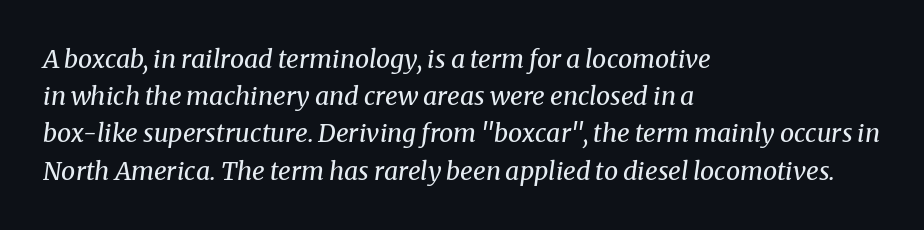
Caption: face not bold, strokes unweighted. Slant detected: the letters are inclined. In CSS terms this would be text-align: left. Compared with typical body copy, the letter spacing here is the same. Letters rest on an invisible, unmarked baseline.
